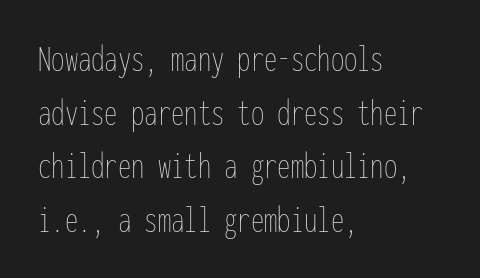
Caption: multi-line text, flush left, ragged right. In terms of leading, this rendering sits right in the middle. Posture: straight, roman, zero tilt. The space directly below the letters is spotless. The passage shown is typed in a monospace face where columns stay perfectly aligned.
